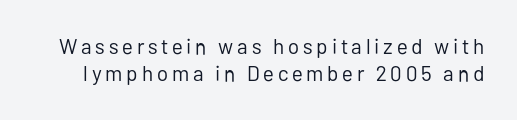
{"italic": "no", "bold": "no", "underline": "no", "line_spacing": "normal", "line_spacing_ratio": 1.29, "glyph_px": 21}
